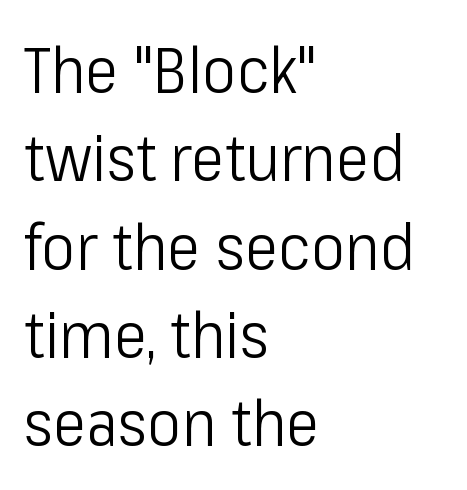
{"serif": "no", "italic": "no", "bold": "no", "weight": "light", "width": "condensed", "stroke_contrast": "low", "x_height": "medium", "monospaced": "no", "underline": "no", "align": "left", "line_spacing": "normal", "line_spacing_ratio": 1.38, "letter_spacing": "normal", "letter_spacing_em": 0.0, "glyph_px": 64}
